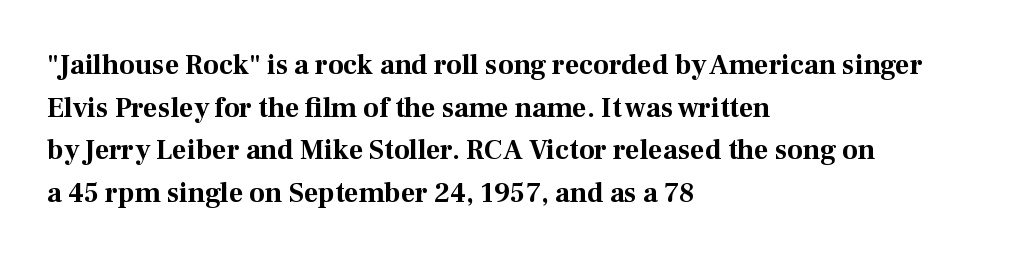
{"serif": "yes", "italic": "no", "bold": "yes", "weight": "bold", "width": "normal", "stroke_contrast": "medium", "x_height": "medium", "monospaced": "no", "underline": "no", "align": "left", "line_spacing": "normal", "line_spacing_ratio": 1.52, "letter_spacing": "normal", "letter_spacing_em": 0.0, "glyph_px": 28}
